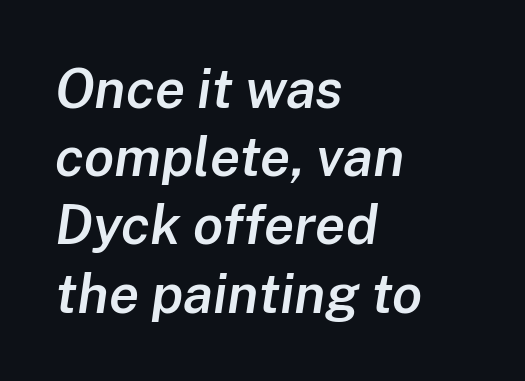
Q: Is the text bold? A: Semi-bold.
Q: Is the text italic (slanted)? A: Yes, it leans right by about 8 degrees.
Q: Is the text underlined? A: No.
Q: How is the paragraph aligned? A: Left-aligned.
Q: Is the spacing between letters normal or unusually wide? A: Normal.
Q: Width (condensed, normal, or wide)? A: Normal.
Q: Stroke contrast? A: Low.
Q: x-height? A: Medium.
Q: Monospaced? A: No.
